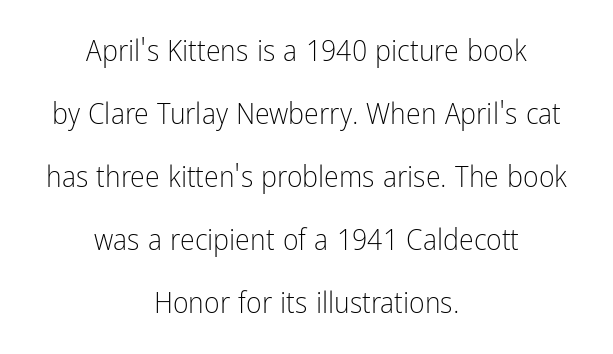
The image shows 30 px light, condensed sans-serif type, upright; set centered, loose line spacing (2.1x), normal letter spacing, not underlined; low stroke contrast and a medium x-height.
